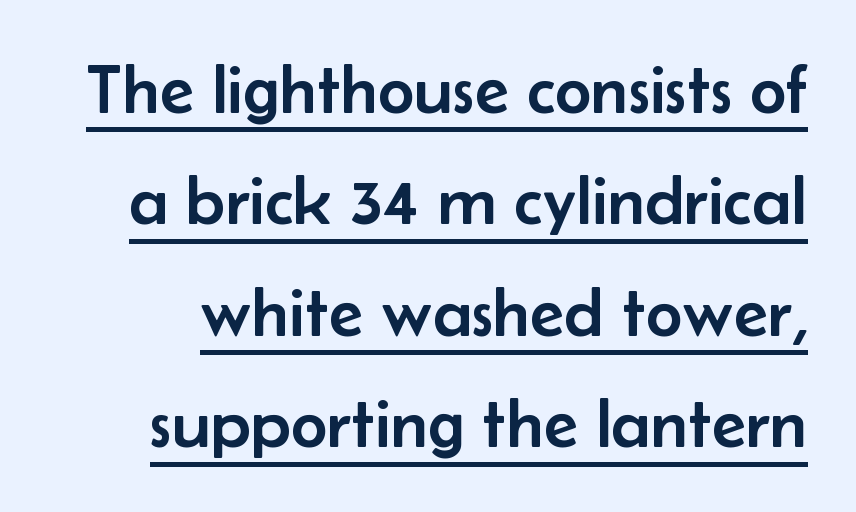
Q: Is the text italic (slanted)? A: No, it is upright.
Q: Is the typeface a serif or a sans-serif typeface? A: Sans-serif.
Q: Is the text underlined? A: Yes.
Q: Is the spacing between letters normal or unusually wide? A: Normal.
Q: Is the spacing between lines tight, normal or loose? A: Normal.
Q: Width (condensed, normal, or wide)? A: Normal.
Q: Stroke contrast? A: Low.
Q: x-height? A: Small.
Q: Monospaced? A: No.
